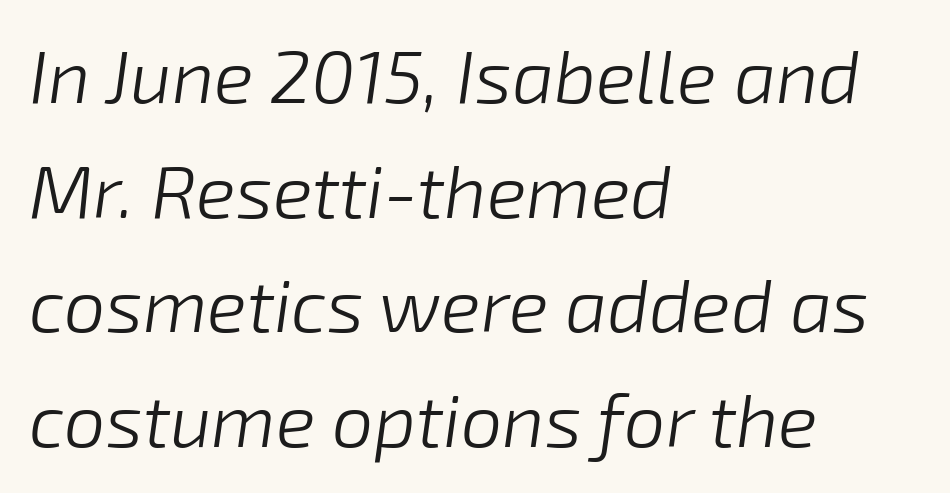
{"italic": "yes", "lean": "right", "slant_degrees": 8, "bold": "no", "weight": "light", "width": "normal", "stroke_contrast": "low", "x_height": "medium", "monospaced": "no", "underline": "no", "align": "left", "line_spacing": "normal", "line_spacing_ratio": 1.55, "letter_spacing": "normal", "letter_spacing_em": 0.0, "glyph_px": 74}
